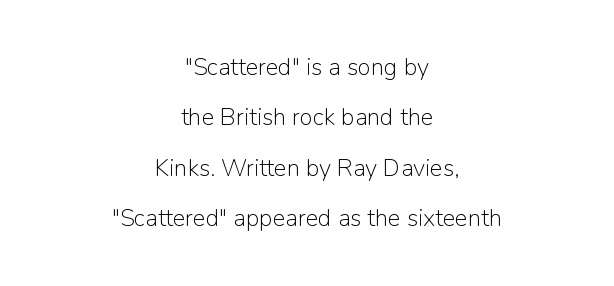
Q: Is the text bold? A: No.
Q: Is the text italic (slanted)? A: No, it is upright.
Q: Is the text underlined? A: No.
Q: How is the paragraph aligned? A: Centered.
Q: Is the spacing between letters normal or unusually wide? A: Normal.
Q: Is the spacing between lines tight, normal or loose? A: Loose.
